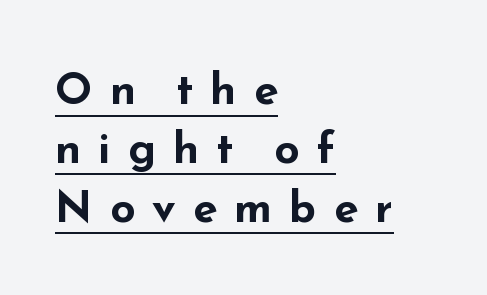
{"serif": "no", "italic": "no", "bold": "yes", "weight": "bold", "width": "wide", "stroke_contrast": "low", "x_height": "small", "monospaced": "no", "underline": "yes", "align": "left", "line_spacing": "normal", "line_spacing_ratio": 1.34, "letter_spacing": "wide", "letter_spacing_em": 0.39, "glyph_px": 44}
